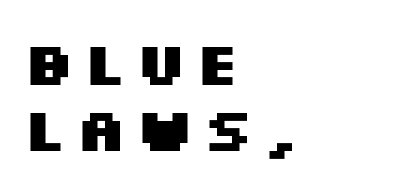
The image shows 60 px heavy, wide sans-serif type, upright; set left-aligned, tight line spacing (1.1x), not underlined; medium stroke contrast and a large x-height.
